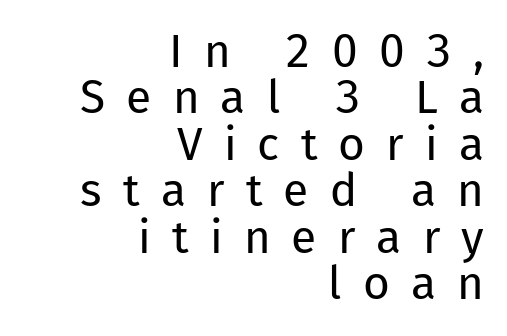
Q: Is the text bold? A: No.
Q: Is the text italic (slanted)? A: No, it is upright.
Q: Is the typeface a serif or a sans-serif typeface? A: Sans-serif.
Q: Is the text underlined? A: No.
Q: How is the paragraph aligned? A: Right-aligned.
Q: Is the spacing between letters normal or unusually wide? A: Unusually wide.
Q: Is the spacing between lines tight, normal or loose? A: Tight.
Q: Width (condensed, normal, or wide)? A: Normal.
Q: Stroke contrast? A: Low.
Q: x-height? A: Medium.
Q: Monospaced? A: No.
